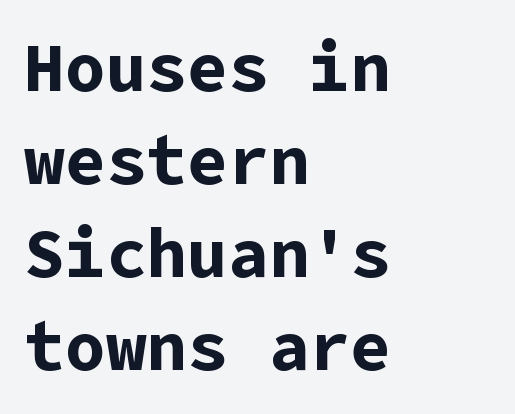
Q: Is the text bold? A: Yes.
Q: Is the text italic (slanted)? A: No, it is upright.
Q: Is the typeface a serif or a sans-serif typeface? A: Sans-serif.
Q: Is the text underlined? A: No.
Q: How is the paragraph aligned? A: Left-aligned.
Q: Is the spacing between letters normal or unusually wide? A: Normal.
Q: Is the spacing between lines tight, normal or loose? A: Normal.
Q: Width (condensed, normal, or wide)? A: Normal.
Q: Stroke contrast? A: Low.
Q: x-height? A: Medium.
